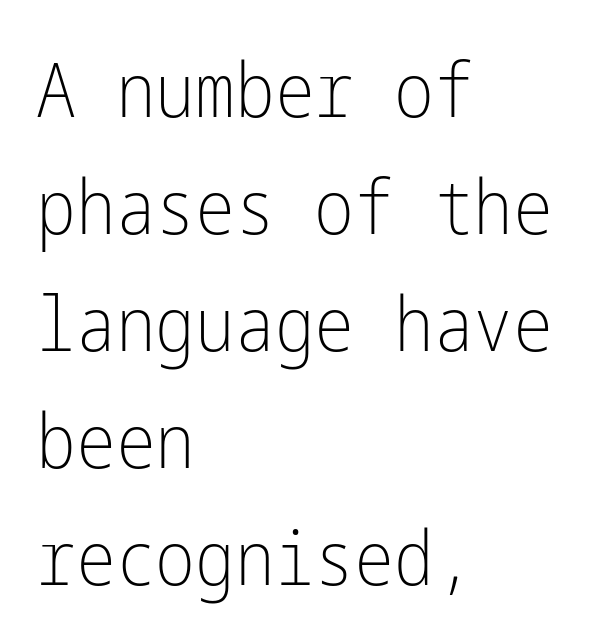
The characters are drawn with everyday or finer stroke widths. Regarding serifs, this sample does without them. Posture: upright roman. The space beneath each line is pristine and unruled. Line beginnings align vertically; line endings do not. In terms of letterspacing, this is plain default setting.
